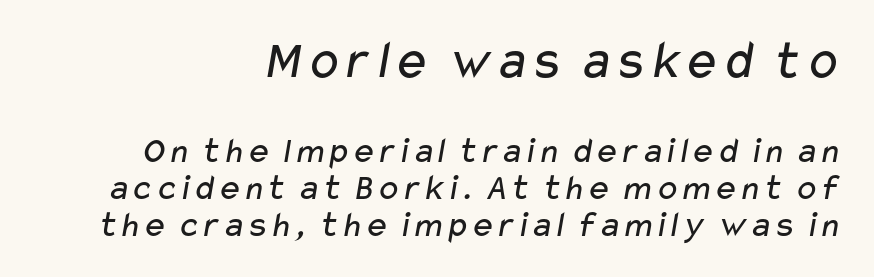
The image shows 55 px regular-weight, wide sans-serif type; set right-aligned, tight line spacing (1.0x), normal letter spacing, not underlined; the first (top) block is 1.49x larger; low stroke contrast and a medium x-height.
